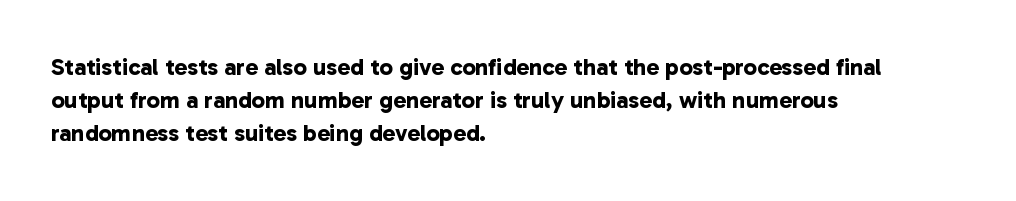
The image shows 24 px bold type; set left-aligned, normal line spacing (1.38x), normal letter spacing, not underlined.
